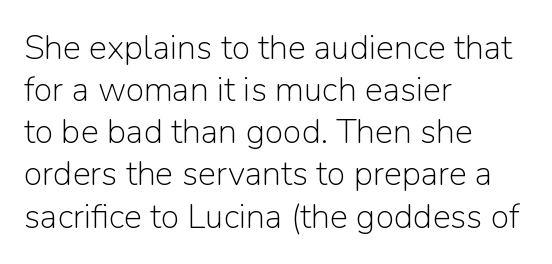
Q: Is the text bold? A: No.
Q: Is the text italic (slanted)? A: No, it is upright.
Q: Is the typeface a serif or a sans-serif typeface? A: Sans-serif.
Q: Is the text underlined? A: No.
Q: How is the paragraph aligned? A: Left-aligned.
Q: Is the spacing between letters normal or unusually wide? A: Normal.
Q: Width (condensed, normal, or wide)? A: Normal.
Q: Stroke contrast? A: Low.
Q: x-height? A: Medium.
Q: Monospaced? A: No.
